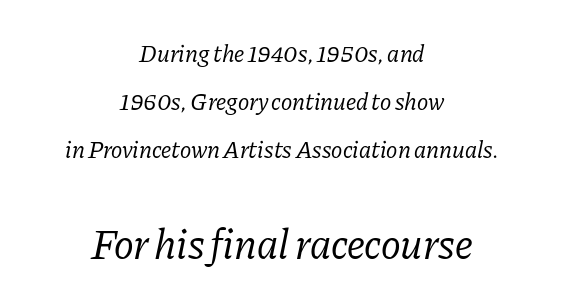
{"serif": "yes", "italic": "yes", "lean": "right", "slant_degrees": 11, "bold": "no", "weight": "regular", "width": "normal", "stroke_contrast": "low", "x_height": "medium", "monospaced": "no", "underline": "no", "align": "center", "line_spacing": "loose", "line_spacing_ratio": 1.99, "letter_spacing": "normal", "letter_spacing_em": 0.0, "larger_block": "second", "size_ratio": 1.75, "glyph_px": 42}
